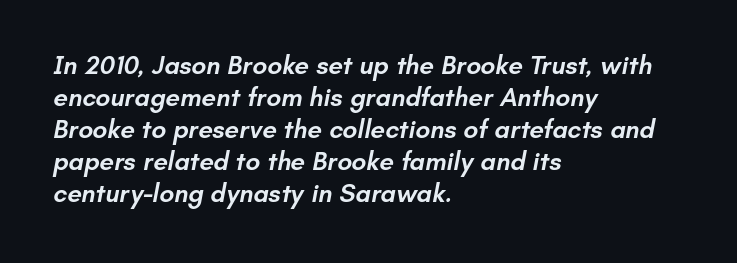
Honestly, the letter spacing is just normal — you wouldn't notice it. Does the copy run flush right? No — it runs flush left. This is moderately heavy type, rendered in semibold. The words here are not underlined.
